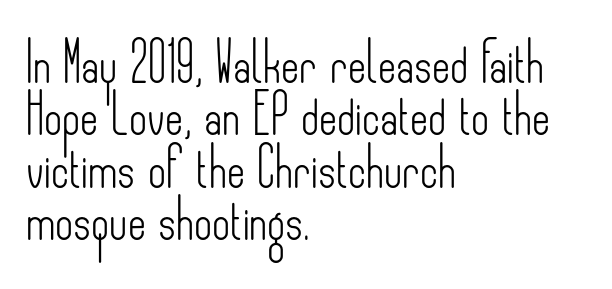
{"serif": "no", "italic": "no", "bold": "no", "weight": "light", "width": "condensed", "stroke_contrast": "low", "x_height": "small", "monospaced": "no", "underline": "no", "align": "left", "line_spacing": "normal", "line_spacing_ratio": 1.34, "letter_spacing": "normal", "letter_spacing_em": 0.0, "glyph_px": 39}
